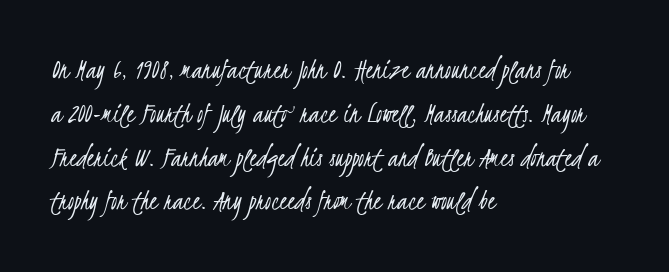
{"serif": "no", "bold": "no", "weight": "light", "width": "condensed", "stroke_contrast": "low", "x_height": "small", "monospaced": "no", "underline": "no", "align": "left", "line_spacing": "normal", "line_spacing_ratio": 1.46, "letter_spacing": "normal", "letter_spacing_em": 0.0, "glyph_px": 30}
